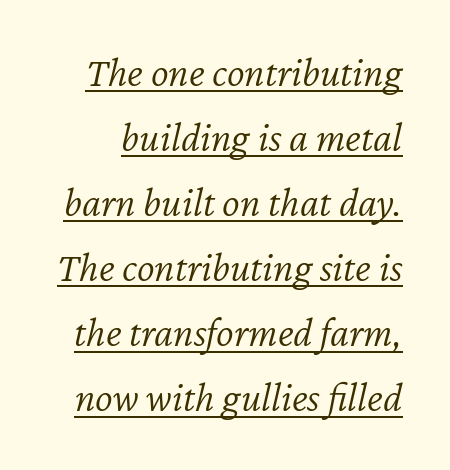
Q: Is the text bold? A: No.
Q: Is the text italic (slanted)? A: Yes, it leans right by about 12 degrees.
Q: Is the text underlined? A: Yes.
Q: Is the spacing between letters normal or unusually wide? A: Normal.
Q: Is the spacing between lines tight, normal or loose? A: Normal.
Q: Width (condensed, normal, or wide)? A: Normal.
Q: Stroke contrast? A: Low.
Q: x-height? A: Medium.
Q: Monospaced? A: No.
